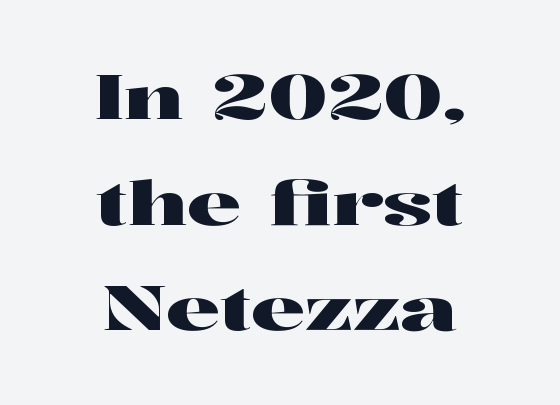
The letters carry serifs — small finishing strokes at the ends of their stems. This rendering leaves character spacing at its baseline value. Horizontally, the lines are justified to the midpoint only. Type without underlining. Think of a printed novel: that variable character pitch is what you see here. Upright lettering throughout.
